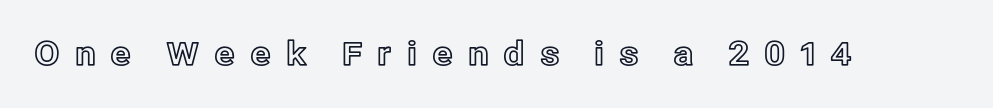
The lettering stays uniformly vertical, giving the passage a roman look. Each word looks stretched out because of the extra space between its letters. Is this a fixed-width face? No — the glyphs have proportional, varying widths. The words here are not underlined.
